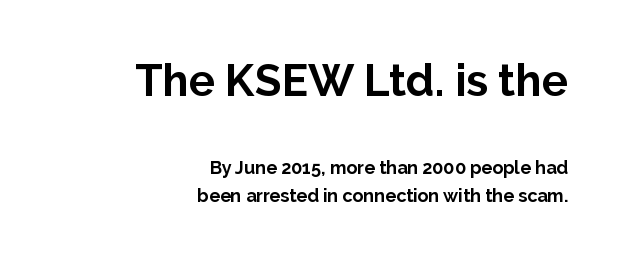
The image shows 44 px bold sans-serif type, upright; set right-aligned, normal line spacing (1.54x), normal letter spacing, not underlined; the first (top) block is 2.44x larger; low stroke contrast and a medium x-height.
